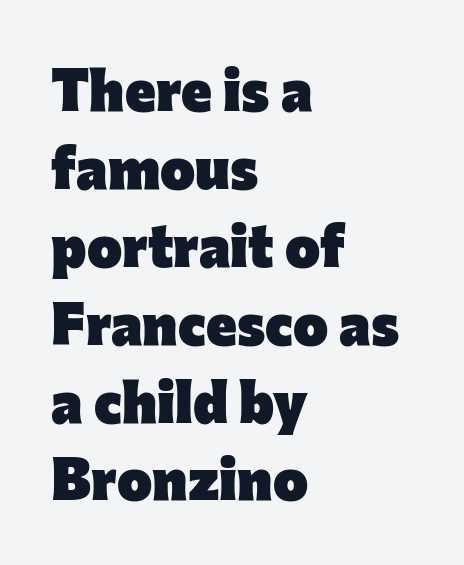
Q: Is the text bold? A: Yes.
Q: Is the text italic (slanted)? A: No, it is upright.
Q: Is the typeface a serif or a sans-serif typeface? A: Sans-serif.
Q: Is the text underlined? A: No.
Q: How is the paragraph aligned? A: Left-aligned.
Q: Is the spacing between letters normal or unusually wide? A: Normal.
Q: Is the spacing between lines tight, normal or loose? A: Normal.
Q: Width (condensed, normal, or wide)? A: Normal.
Q: Stroke contrast? A: Low.
Q: x-height? A: Medium.
Q: Monospaced? A: No.
